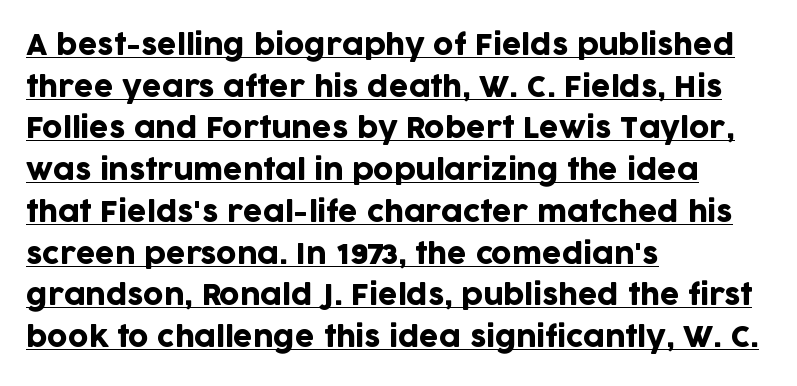
Ascenders rise straight up at ninety degrees. How are the letters spaced? Ordinarily, with no added tracking. Somebody hit Ctrl+U on this one — the words are underlined. This sample has the flowing, uneven cadence of proportional lettering. The paragraph shown leans on its left margin. A typesetter would label this face a sans.
